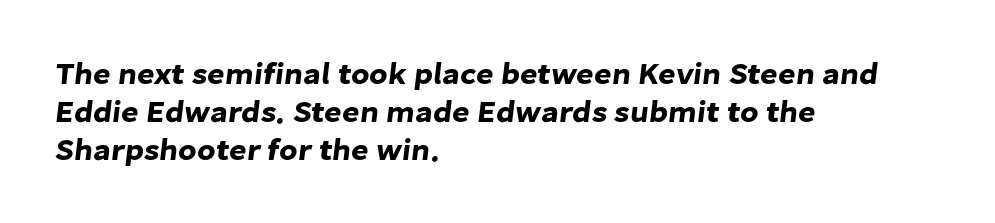
Rule under the text: the space is simply empty. The designer left line spacing at the default. Is the letter spacing exaggerated? No — it looks like the ordinary default. The rendering shows plain stroke endings on the letterforms — a sans-serif design.
